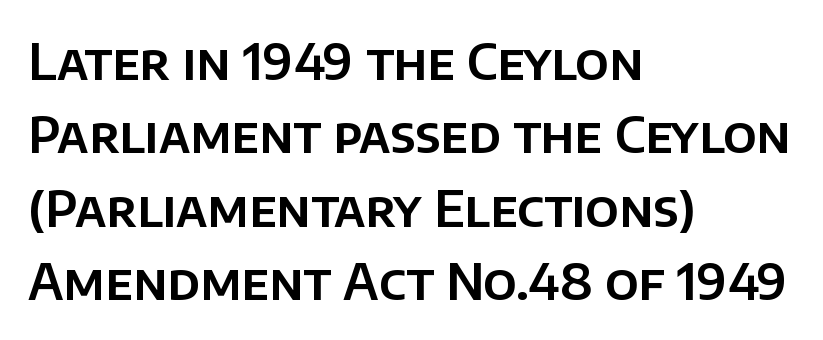
The image shows 50 px sans-serif type, upright; set left-aligned, normal line spacing (1.47x), normal letter spacing, not underlined; low stroke contrast and a large x-height.
